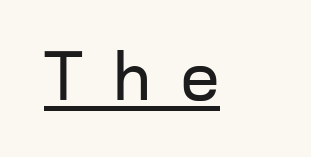
{"serif": "no", "italic": "no", "bold": "no", "weight": "regular", "width": "normal", "stroke_contrast": "low", "x_height": "medium", "monospaced": "no", "underline": "yes", "letter_spacing": "wide", "letter_spacing_em": 0.43, "glyph_px": 68}
